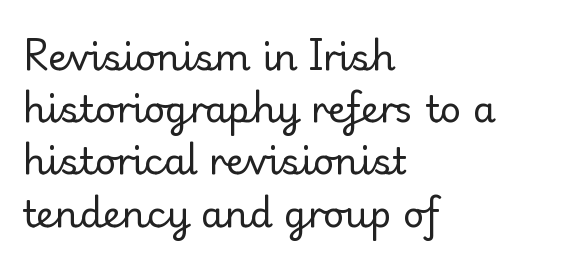
The image shows 37 px regular-weight serif type, upright; set left-aligned, normal line spacing (1.41x), normal letter spacing, not underlined; low stroke contrast and a small x-height.
